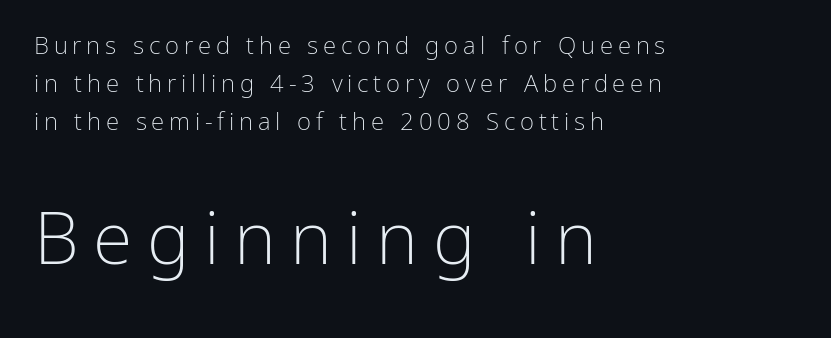
{"serif": "no", "italic": "no", "bold": "no", "weight": "light", "width": "normal", "stroke_contrast": "low", "x_height": "medium", "monospaced": "no", "underline": "no", "align": "left", "line_spacing": "normal", "line_spacing_ratio": 1.58, "letter_spacing": "wide", "letter_spacing_em": 0.2, "larger_block": "second", "size_ratio": 3.0, "glyph_px": 72}
